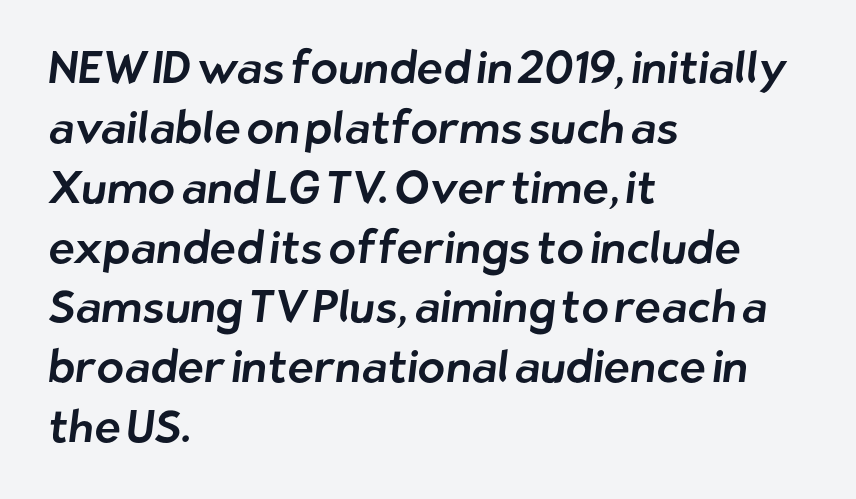
{"serif": "no", "width": "normal", "stroke_contrast": "low", "x_height": "medium", "monospaced": "no", "underline": "no", "align": "left", "line_spacing": "normal", "line_spacing_ratio": 1.33, "letter_spacing": "normal", "letter_spacing_em": 0.0, "glyph_px": 45}
